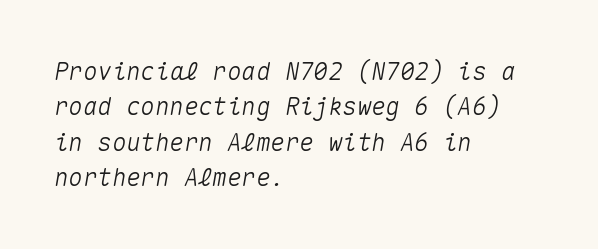
Q: Is the text italic (slanted)? A: Yes, it leans right by about 10 degrees.
Q: Is the text underlined? A: No.
Q: How is the paragraph aligned? A: Left-aligned.
Q: Is the spacing between letters normal or unusually wide? A: Normal.
Q: Is the spacing between lines tight, normal or loose? A: Normal.
